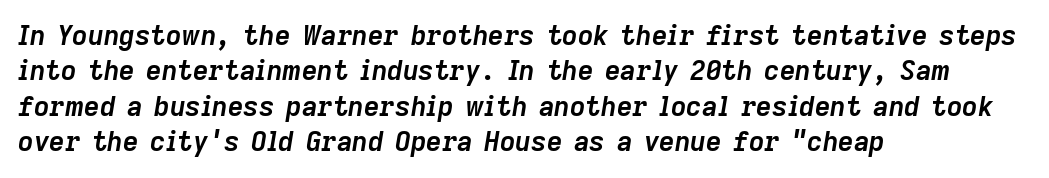
Q: Is the text bold? A: Yes.
Q: Is the text italic (slanted)? A: Yes, it leans right by about 9 degrees.
Q: Is the text underlined? A: No.
Q: How is the paragraph aligned? A: Left-aligned.
Q: Is the spacing between letters normal or unusually wide? A: Normal.
Q: Is the spacing between lines tight, normal or loose? A: Normal.
